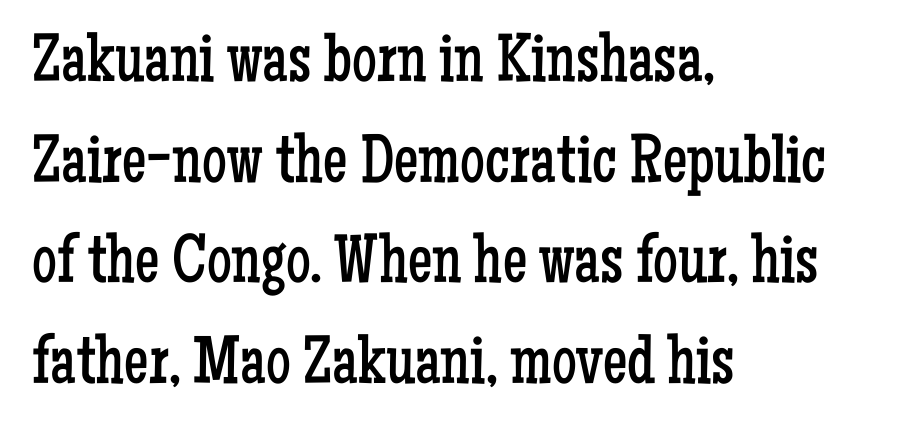
{"serif": "yes", "italic": "no", "bold": "no", "weight": "regular", "width": "condensed", "stroke_contrast": "low", "x_height": "medium", "monospaced": "no", "underline": "no", "align": "left", "line_spacing": "normal", "line_spacing_ratio": 1.46, "letter_spacing": "normal", "letter_spacing_em": 0.0, "glyph_px": 69}
